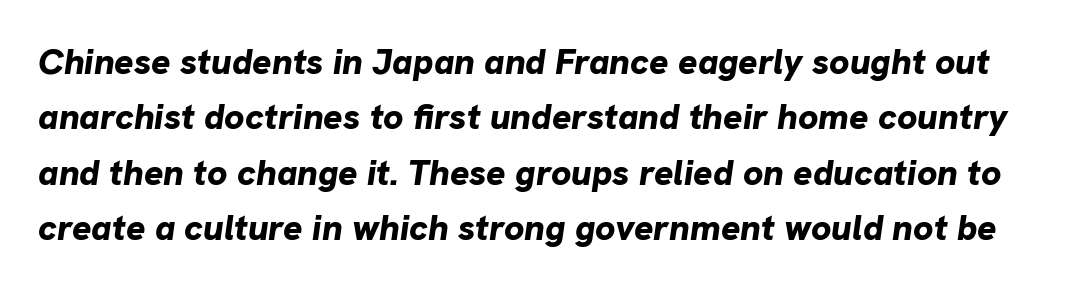
The image shows 36 px bold type, italic (leaning right); set normal line spacing (1.54x), normal letter spacing, not underlined; low stroke contrast and a medium x-height.
